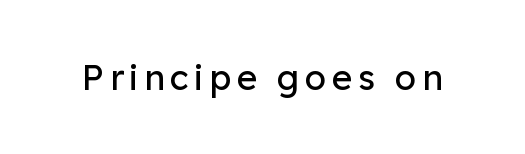
{"serif": "no", "italic": "no", "bold": "no", "weight": "regular", "width": "normal", "stroke_contrast": "low", "x_height": "medium", "monospaced": "no", "underline": "no", "glyph_px": 35}
